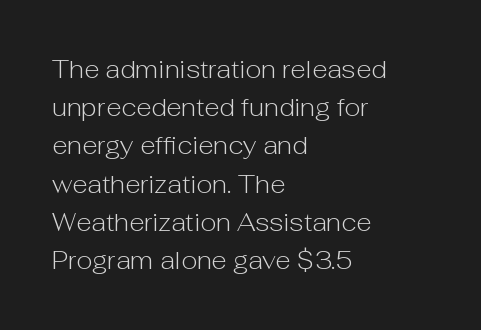
Q: Is the text bold? A: No.
Q: Is the text italic (slanted)? A: No, it is upright.
Q: Is the text underlined? A: No.
Q: How is the paragraph aligned? A: Left-aligned.
Q: Is the spacing between letters normal or unusually wide? A: Normal.
Q: Is the spacing between lines tight, normal or loose? A: Normal.
